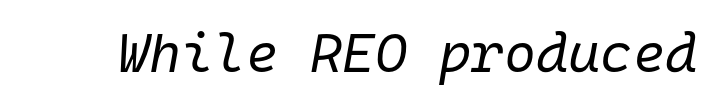
The image shows 55 px regular-weight type, italic (leaning right), monospaced; set normal letter spacing, not underlined; low stroke contrast and a medium x-height.
